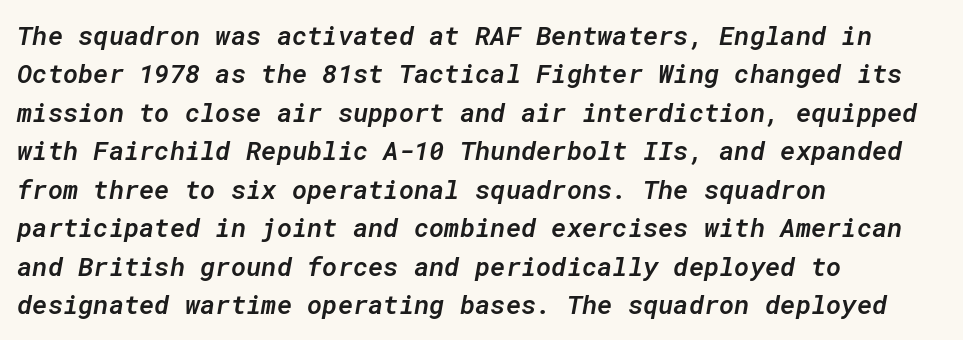
{"italic": "yes", "lean": "right", "slant_degrees": 10, "bold": "semi", "underline": "no", "align": "left", "line_spacing": "normal", "line_spacing_ratio": 1.48, "letter_spacing": "normal", "letter_spacing_em": 0.0, "glyph_px": 26}
